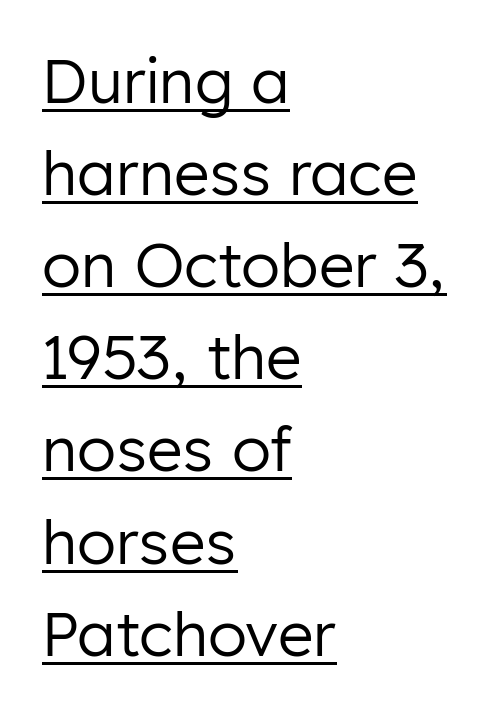
The image shows 61 px regular-weight sans-serif type, upright; set left-aligned, normal line spacing (1.51x), normal letter spacing, underlined; low stroke contrast and a medium x-height.
